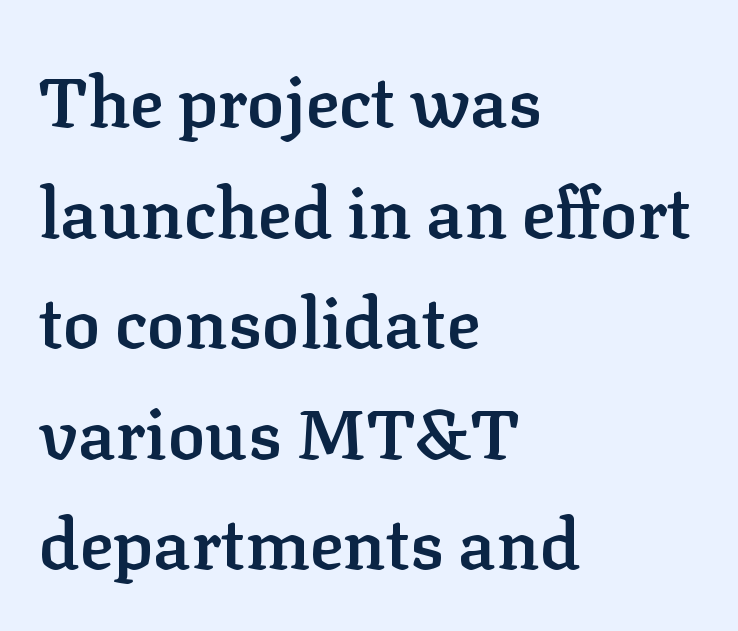
Designer's note — italics off, roman on. The face used here is proportionally spaced, like ordinary book or web type. A semibold gives these letters moderate extra thickness, short of bold. A bare baseline throughout the passage. The face used here is rendered with its standard letterfit. The designer left line spacing at the default.
